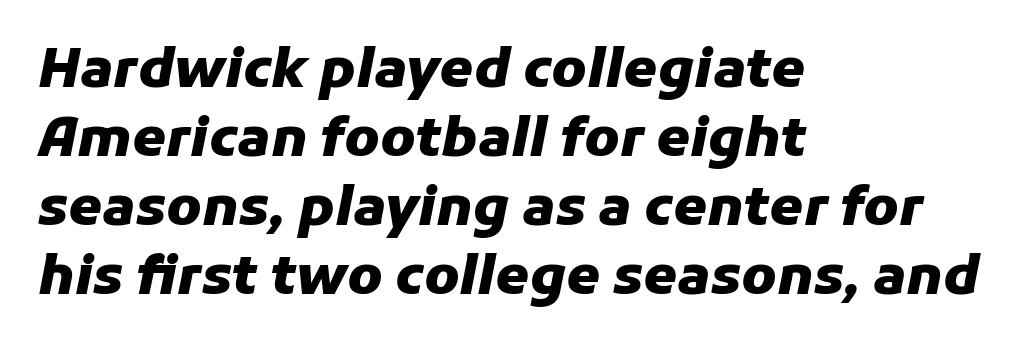
A typesetter would mark this as italic. The lines sit at an ordinary, default distance from one another. Rule under the text: the space is simply empty. Tracking here is standard; glyphs follow each other at the usual distance. Varying glyph widths throughout — classic text-font behaviour.
